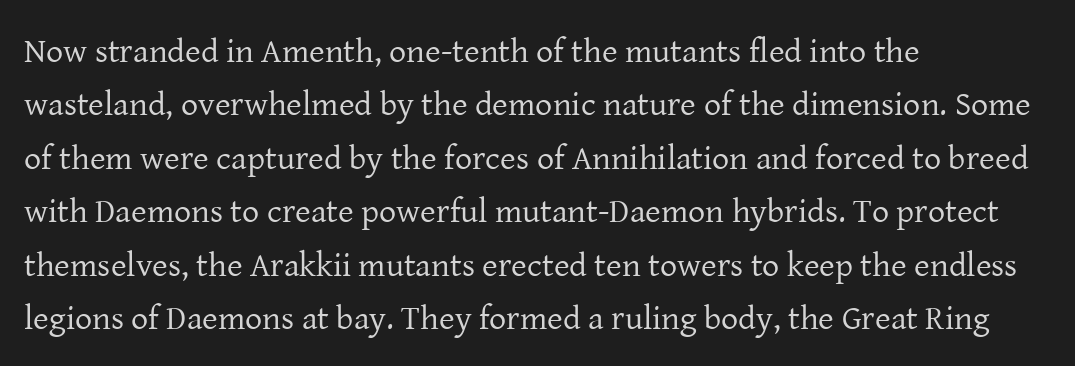
These lines were composed using upright roman letters. The letterforms sit shoulder to shoulder at normal distance. The rag falls on the right side of this text block. You could not count columns in this text — the font is proportionally spaced.
